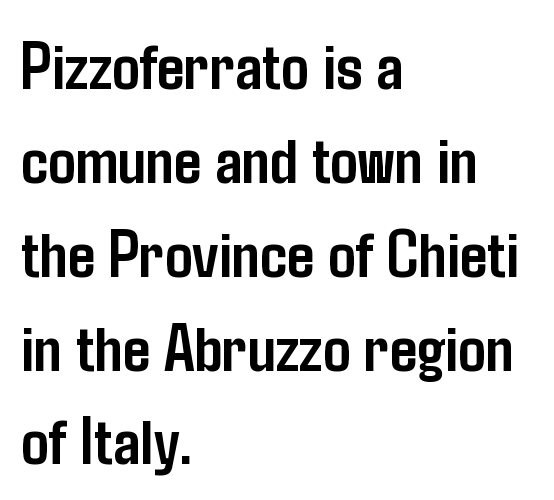
{"serif": "no", "italic": "no", "bold": "yes", "weight": "semibold", "width": "condensed", "stroke_contrast": "low", "x_height": "medium", "monospaced": "no", "underline": "no", "align": "left", "line_spacing": "normal", "line_spacing_ratio": 1.38, "letter_spacing": "normal", "letter_spacing_em": 0.0, "glyph_px": 68}
